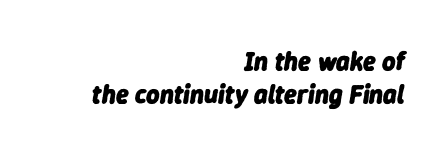
Q: Is the text bold? A: Yes.
Q: Is the text italic (slanted)? A: Yes, it leans right by about 9 degrees.
Q: Is the text underlined? A: No.
Q: How is the paragraph aligned? A: Right-aligned.
Q: Is the spacing between letters normal or unusually wide? A: Normal.
Q: Is the spacing between lines tight, normal or loose? A: Normal.
